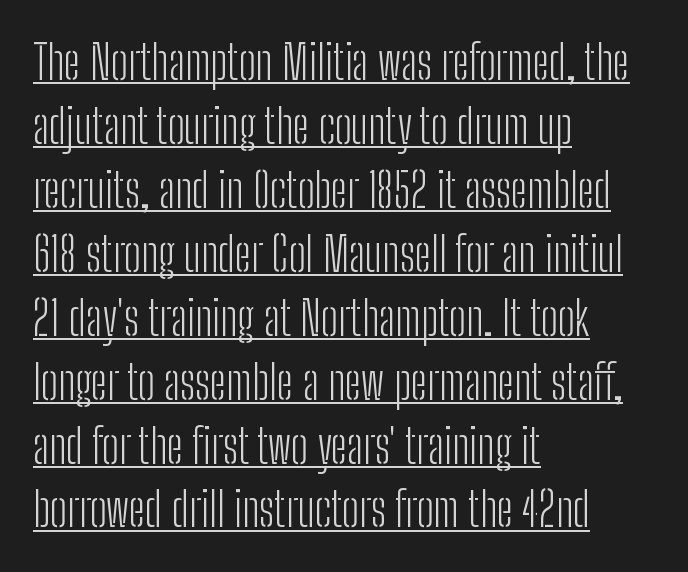
Tracking value appears to be zero — textbook default spacing. The letters carry no serifs — their stems end cleanly without finishing strokes. Every stem runs plumb, perpendicular to the baseline. Vertically, the passage feels balanced, rows spaced as you'd expect.
